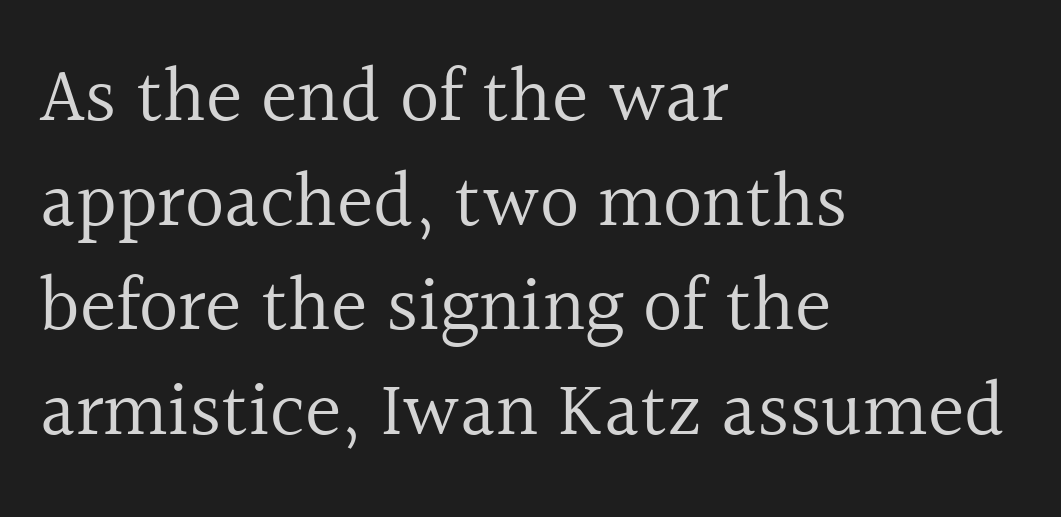
Small tapered or slab feet sit at the stroke ends, so this counts as serif. Vertical stems look standard width or narrower in stroke. Do the characters align in a grid? No, the font is proportional. The rendering uses a moderate line-height, typical for paragraphs. Nope, not italic — everything's standing straight.
